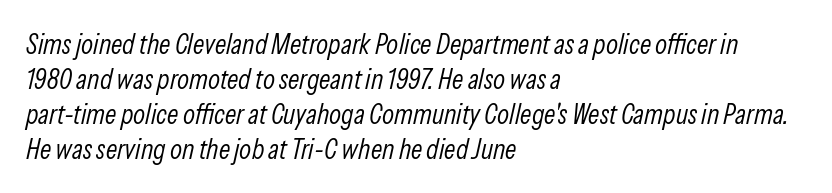
Weight: regular or lighter. Reading down the block, your eye returns to a fixed left position each line. Proportional: the letters do not fall into vertical columns. The space between consecutive lines is moderate.
